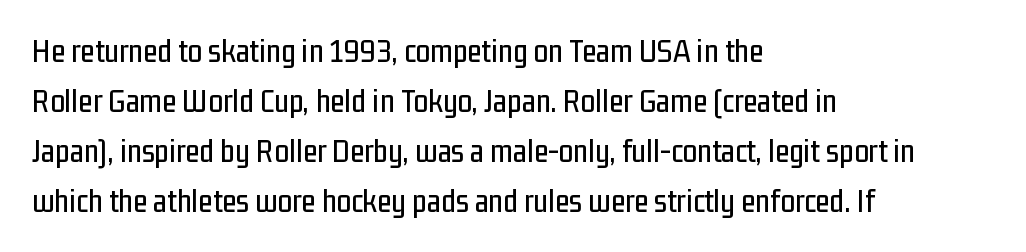
{"serif": "no", "italic": "no", "width": "condensed", "stroke_contrast": "low", "x_height": "medium", "monospaced": "no", "underline": "no", "align": "left", "line_spacing": "normal", "line_spacing_ratio": 1.52, "letter_spacing": "normal", "letter_spacing_em": 0.0, "glyph_px": 33}
